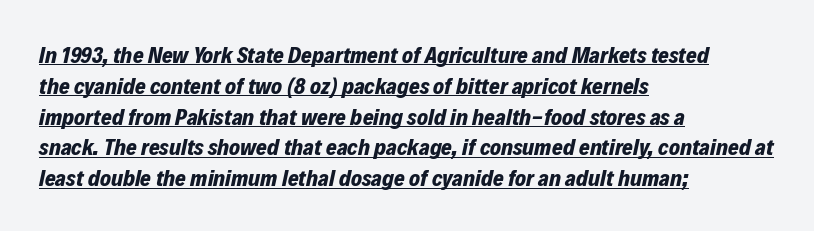
Q: Is the text bold? A: Yes.
Q: Is the text italic (slanted)? A: Yes, it leans right by about 12 degrees.
Q: Is the text underlined? A: Yes.
Q: How is the paragraph aligned? A: Left-aligned.
Q: Is the spacing between letters normal or unusually wide? A: Normal.
Q: Is the spacing between lines tight, normal or loose? A: Normal.
